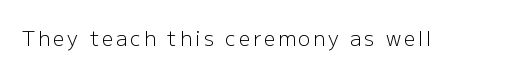
{"italic": "no", "bold": "no", "underline": "no", "glyph_px": 20}
